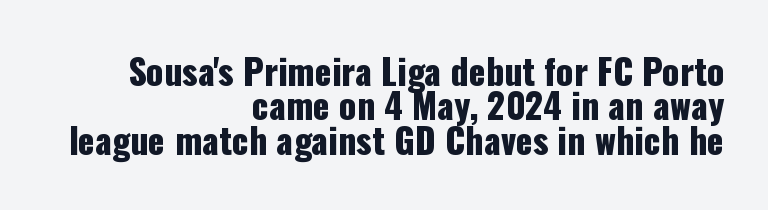
The paragraph has a hard right edge and a soft left edge. The letters carry no serifs — their stems end cleanly without finishing strokes. The typography opts for an upright posture over an oblique one. Spacing verdict: proportional, widths tailored to each character.
